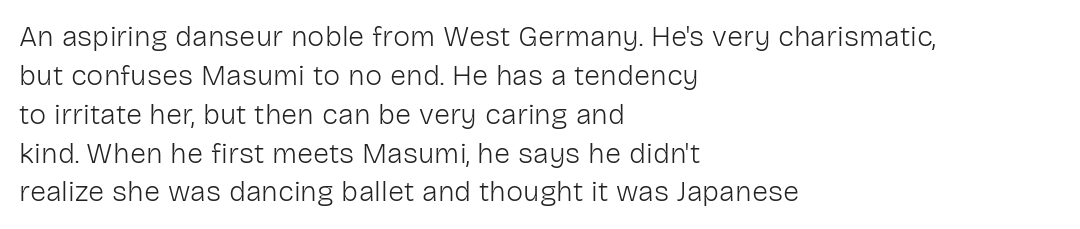
The image shows 29 px light sans-serif type, upright; set left-aligned, normal line spacing (1.34x), normal letter spacing, not underlined; low stroke contrast and a medium x-height.
